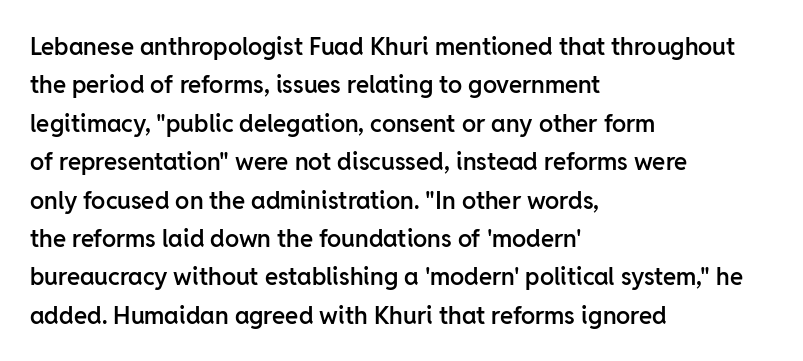
Q: Is the text bold? A: Semi-bold.
Q: Is the text italic (slanted)? A: No, it is upright.
Q: Is the text underlined? A: No.
Q: How is the paragraph aligned? A: Left-aligned.
Q: Is the spacing between letters normal or unusually wide? A: Normal.
Q: Is the spacing between lines tight, normal or loose? A: Normal.
